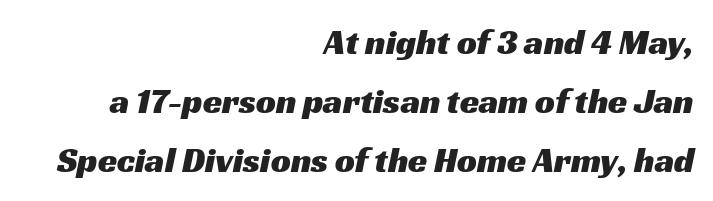
Q: Is the typeface a serif or a sans-serif typeface? A: Sans-serif.
Q: Is the text underlined? A: No.
Q: How is the paragraph aligned? A: Right-aligned.
Q: Is the spacing between letters normal or unusually wide? A: Normal.
Q: Is the spacing between lines tight, normal or loose? A: Normal.
Q: Width (condensed, normal, or wide)? A: Wide.
Q: Stroke contrast? A: Medium.
Q: x-height? A: Medium.
Q: Monospaced? A: No.
